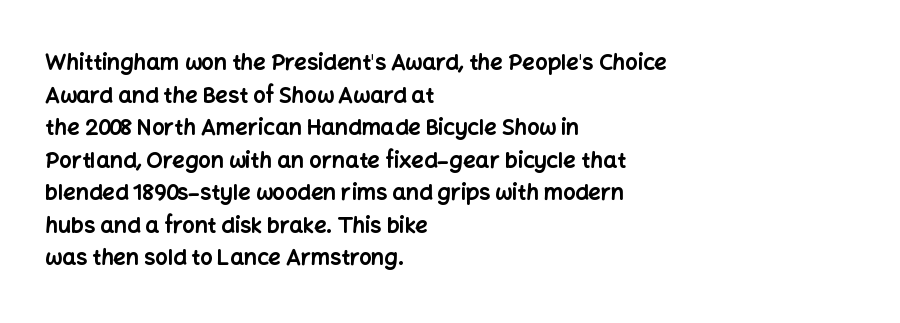
The letters stand straight up with perfectly vertical stems. Vertical spacing — default. Beneath every word, the page is bare. Typeset ragged right — the left edge is the straight one.
